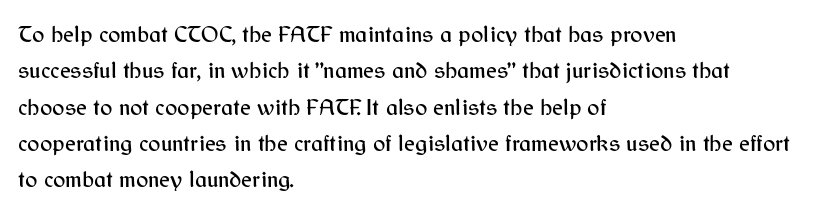
{"italic": "no", "underline": "no", "align": "left", "line_spacing": "normal", "line_spacing_ratio": 1.58, "letter_spacing": "normal", "letter_spacing_em": 0.0, "glyph_px": 23}
